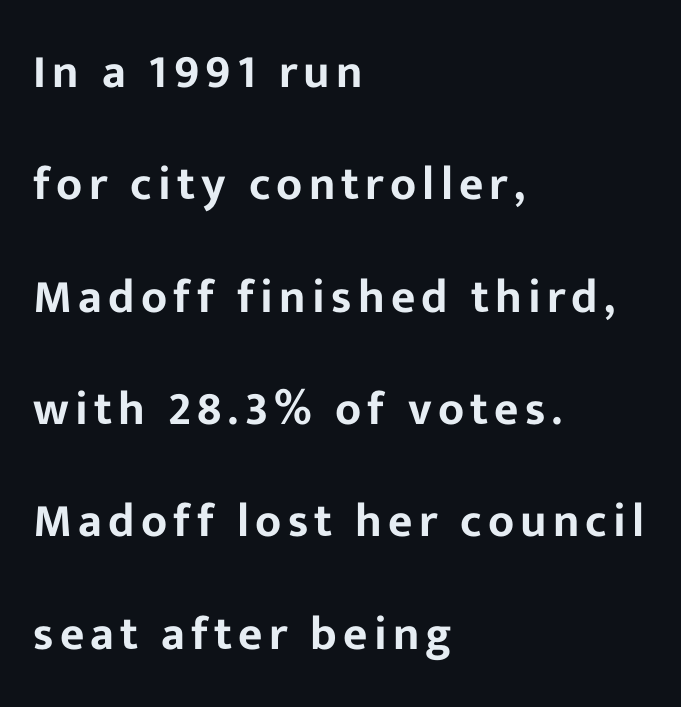
{"serif": "no", "italic": "no", "width": "normal", "stroke_contrast": "low", "x_height": "medium", "monospaced": "no", "underline": "no", "align": "left", "line_spacing": "loose", "line_spacing_ratio": 2.39, "glyph_px": 47}
